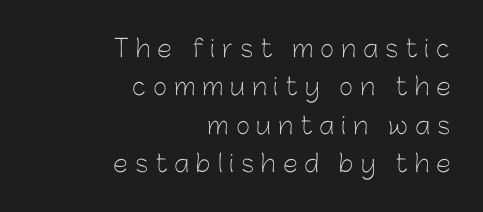
The image shows 24 px text type, upright; set right-aligned, normal line spacing (1.6x), unusually wide letter spacing (+0.3 em), not underlined.
